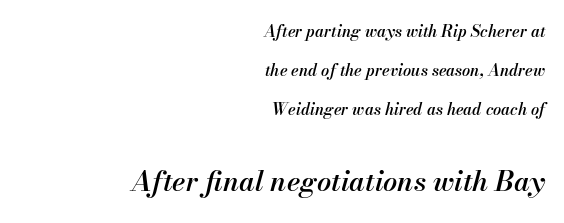
Q: Is the text bold? A: Semi-bold.
Q: Is the text italic (slanted)? A: Yes, it leans right by about 13 degrees.
Q: Is the text underlined? A: No.
Q: How is the paragraph aligned? A: Right-aligned.
Q: Is the spacing between letters normal or unusually wide? A: Normal.
Q: Is the spacing between lines tight, normal or loose? A: Loose.
Q: Which block of text is set in a larger size, the first (top) or the second (bottom)? A: The second (bottom) one.
Q: Width (condensed, normal, or wide)? A: Normal.
Q: Stroke contrast? A: Medium.
Q: x-height? A: Small.
Q: Monospaced? A: No.
